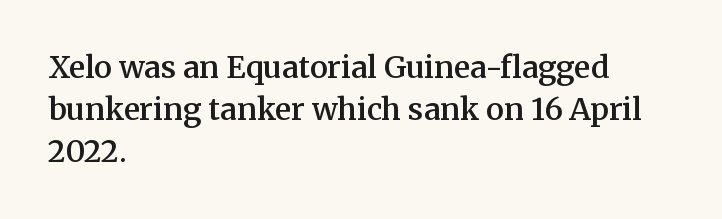
The image shows 30 px semibold serif type, upright; set left-aligned, normal line spacing (1.4x), normal letter spacing, not underlined; medium stroke contrast and a medium x-height.
